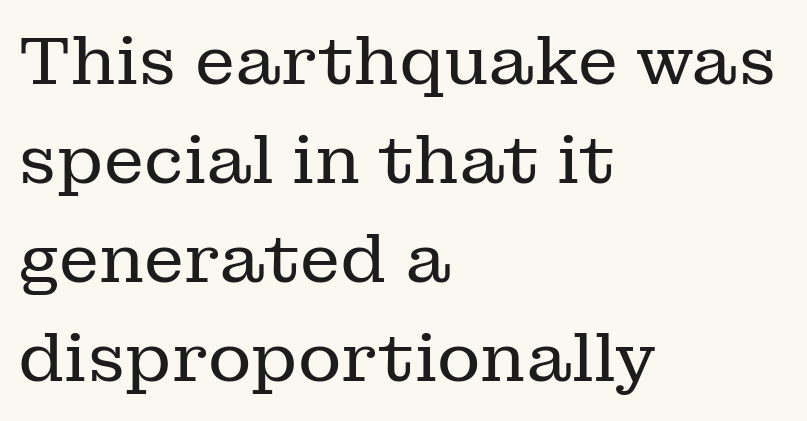
{"serif": "yes", "italic": "no", "bold": "no", "weight": "regular", "width": "normal", "stroke_contrast": "low", "x_height": "medium", "monospaced": "no", "underline": "no", "align": "left", "line_spacing": "normal", "line_spacing_ratio": 1.48, "letter_spacing": "normal", "letter_spacing_em": 0.0, "glyph_px": 67}
